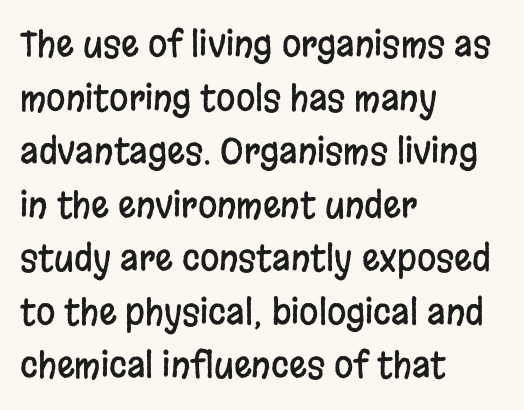
Q: Is the text italic (slanted)? A: No, it is upright.
Q: Is the typeface a serif or a sans-serif typeface? A: Sans-serif.
Q: Is the text underlined? A: No.
Q: How is the paragraph aligned? A: Left-aligned.
Q: Is the spacing between letters normal or unusually wide? A: Normal.
Q: Is the spacing between lines tight, normal or loose? A: Normal.
Q: Width (condensed, normal, or wide)? A: Condensed.
Q: Stroke contrast? A: Low.
Q: x-height? A: Large.
Q: Monospaced? A: No.
